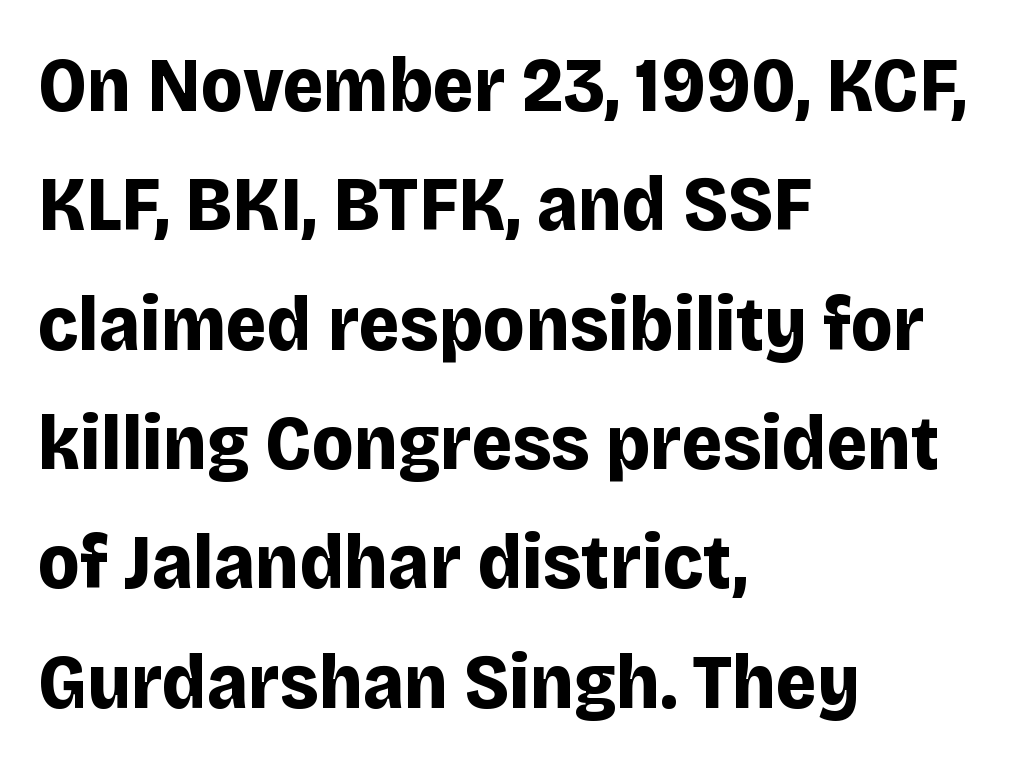
The image shows 78 px bold sans-serif type, upright; set left-aligned, normal line spacing (1.53x), normal letter spacing, not underlined; low stroke contrast and a large x-height.
